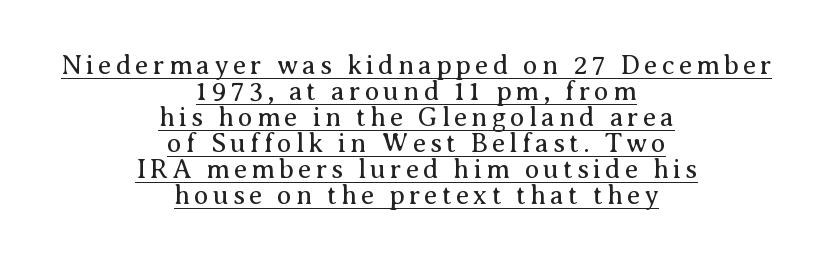
Q: Is the text bold? A: No.
Q: Is the text italic (slanted)? A: No, it is upright.
Q: Is the text underlined? A: Yes.
Q: How is the paragraph aligned? A: Centered.
Q: Is the spacing between lines tight, normal or loose? A: Tight.
